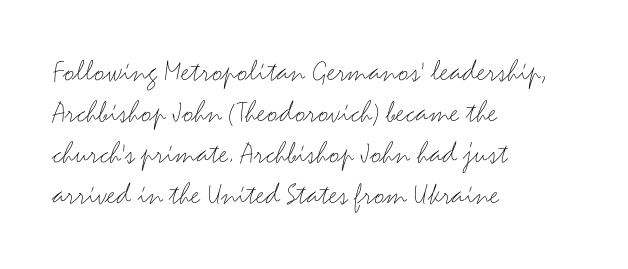
Clear beneath every line of the passage. The text block is weighted toward the left margin, trailing off unevenly rightward. This sample uses a sans-serif face. You could not count columns in this text — the font is proportionally spaced.
